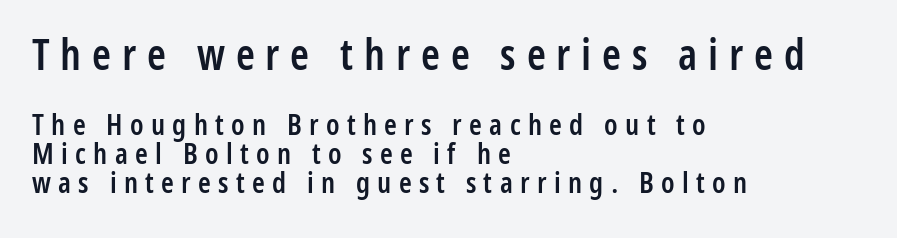
Horizontally, the lines are justified to the leading edge only. Display-style spreading of the glyphs; the letterfit is very open. Of the two passages, the one on top uses the larger point size. What's the leading like? Squeezed, with rows nearly overlapping. Each letter keeps its own natural width here, so spacing adapts to shape. The glyphs have the mass of a demibold cut, below bold.
